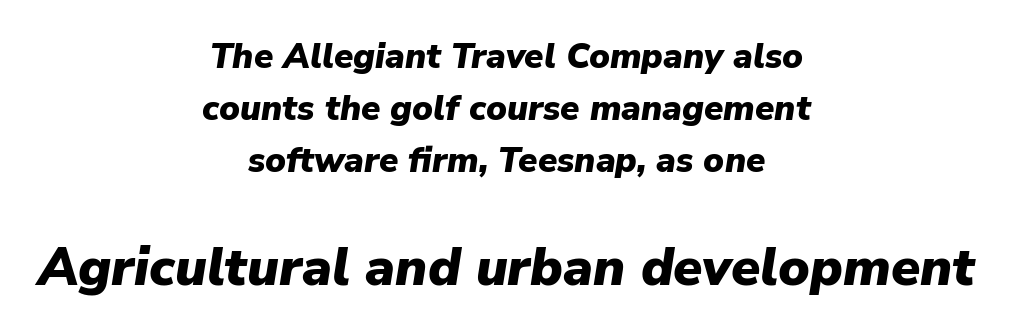
{"italic": "yes", "lean": "right", "slant_degrees": 9, "bold": "yes", "weight": "heavy", "width": "normal", "stroke_contrast": "low", "x_height": "medium", "monospaced": "no", "underline": "no", "align": "center", "line_spacing": "normal", "line_spacing_ratio": 1.49, "letter_spacing": "normal", "letter_spacing_em": 0.0, "larger_block": "second", "size_ratio": 1.51, "glyph_px": 53}
